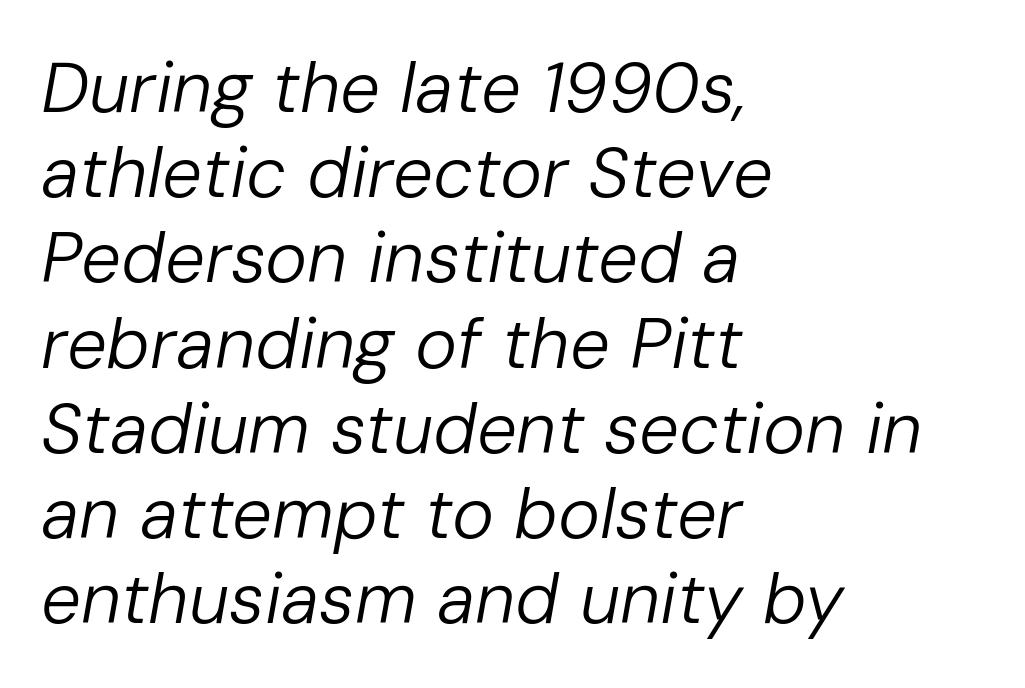
Q: Is the text bold? A: No.
Q: Is the text italic (slanted)? A: Yes, it leans right by about 10 degrees.
Q: Is the text underlined? A: No.
Q: How is the paragraph aligned? A: Left-aligned.
Q: Is the spacing between letters normal or unusually wide? A: Normal.
Q: Width (condensed, normal, or wide)? A: Normal.
Q: Stroke contrast? A: Low.
Q: x-height? A: Medium.
Q: Monospaced? A: No.
